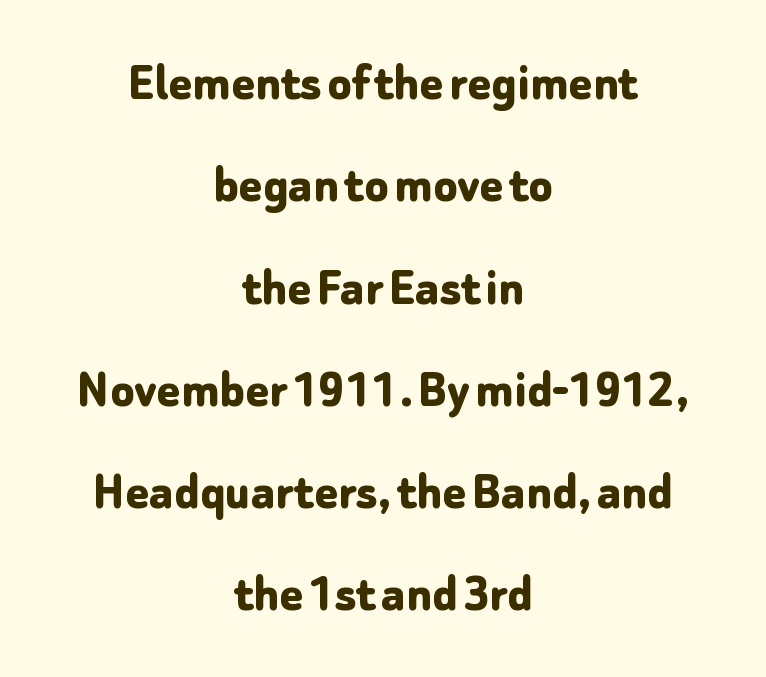
This is roman type, the default non-slanted kind. The text was rendered using a sans face with plain stroke endings. Quick note: underline off. Letter spacing: default.
